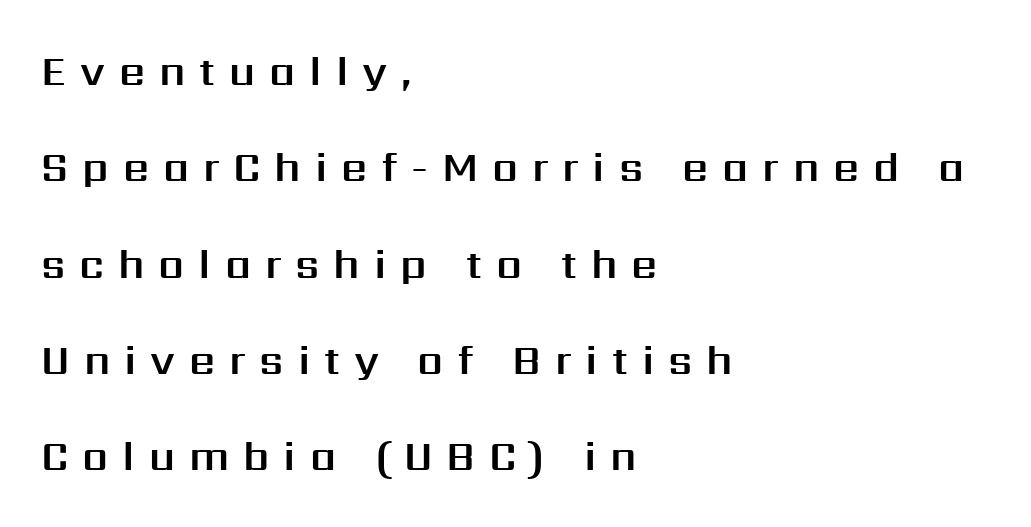
The image shows 41 px sans-serif type, upright; set left-aligned, loose line spacing (2.35x), unusually wide letter spacing (+0.34 em), not underlined; medium stroke contrast and a medium x-height.
